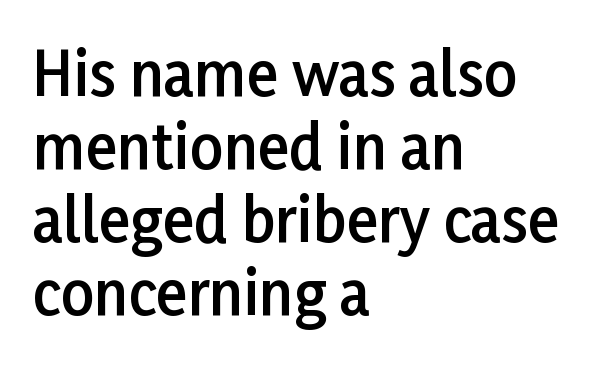
Q: Is the text bold? A: Semi-bold.
Q: Is the text italic (slanted)? A: No, it is upright.
Q: Is the typeface a serif or a sans-serif typeface? A: Sans-serif.
Q: Is the text underlined? A: No.
Q: How is the paragraph aligned? A: Left-aligned.
Q: Is the spacing between letters normal or unusually wide? A: Normal.
Q: Width (condensed, normal, or wide)? A: Normal.
Q: Stroke contrast? A: Low.
Q: x-height? A: Medium.
Q: Monospaced? A: No.
